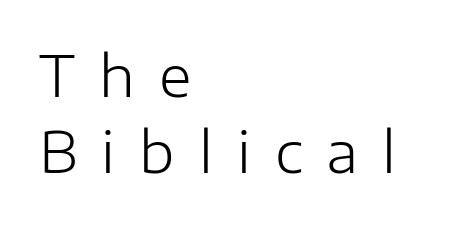
{"serif": "no", "italic": "no", "bold": "no", "weight": "light", "width": "normal", "stroke_contrast": "low", "x_height": "medium", "monospaced": "no", "underline": "no", "align": "left", "line_spacing": "normal", "line_spacing_ratio": 1.35, "letter_spacing": "wide", "letter_spacing_em": 0.43, "glyph_px": 56}
